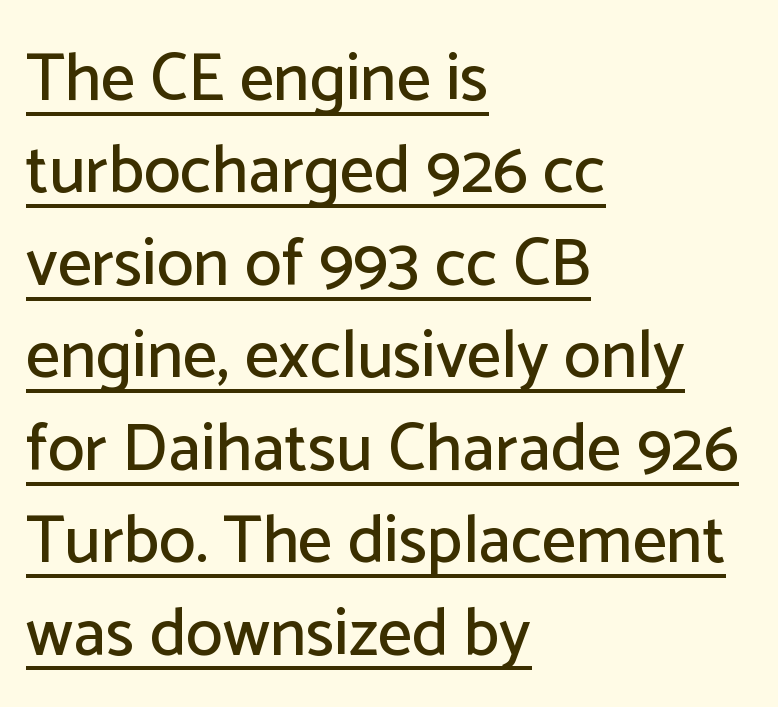
{"serif": "no", "italic": "no", "width": "normal", "stroke_contrast": "low", "x_height": "medium", "monospaced": "no", "underline": "yes", "align": "left", "line_spacing": "normal", "line_spacing_ratio": 1.38, "letter_spacing": "normal", "letter_spacing_em": 0.0, "glyph_px": 67}
